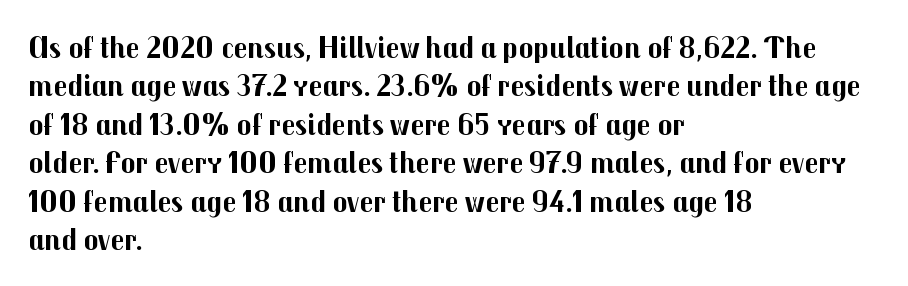
The image shows 31 px bold sans-serif type, upright; set left-aligned, line spacing 1.24x, normal letter spacing, not underlined; medium stroke contrast and a medium x-height.
